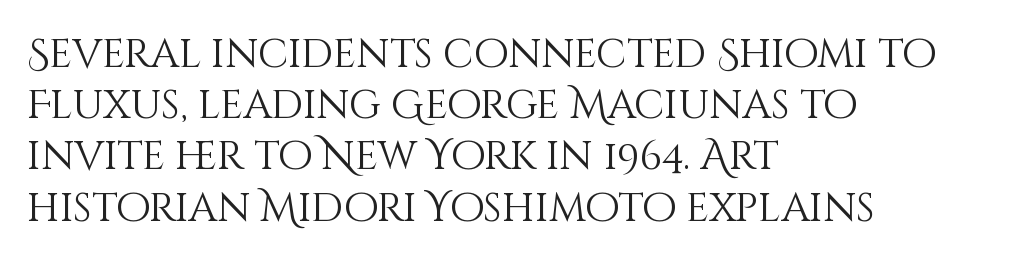
The image shows 40 px light type, upright; set left-aligned, normal line spacing (1.28x), normal letter spacing, not underlined; medium stroke contrast and a large x-height.
